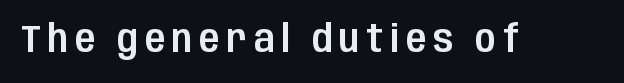
{"serif": "no", "italic": "no", "width": "condensed", "stroke_contrast": "low", "x_height": "large", "monospaced": "no", "underline": "no", "glyph_px": 38}
